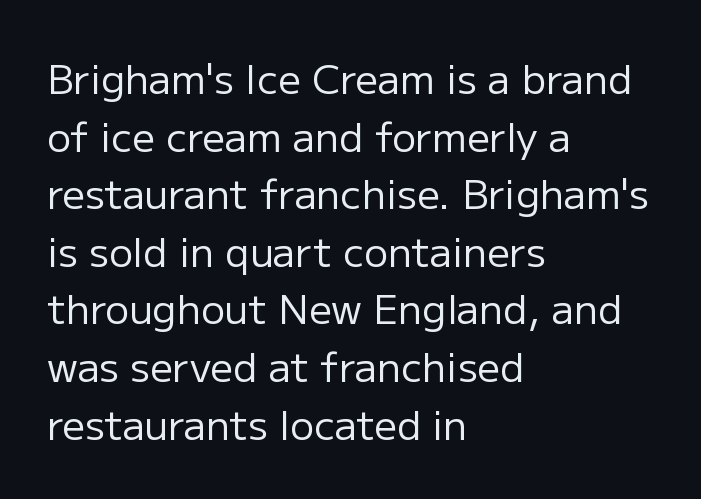
{"serif": "no", "italic": "no", "bold": "no", "weight": "regular", "width": "normal", "stroke_contrast": "low", "x_height": "medium", "monospaced": "no", "underline": "no", "align": "left", "line_spacing": "normal", "line_spacing_ratio": 1.44, "letter_spacing": "normal", "letter_spacing_em": 0.0, "glyph_px": 40}
